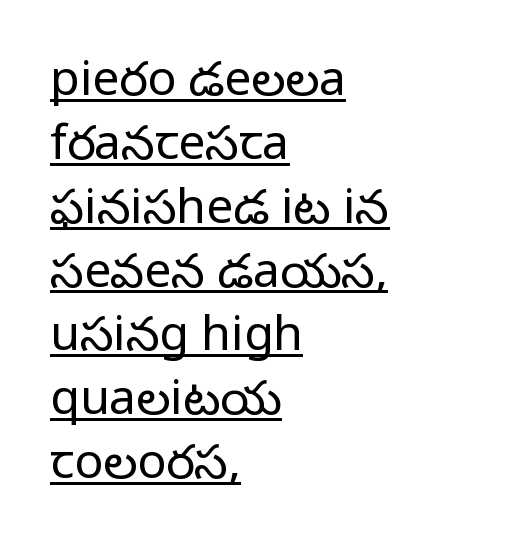
The image shows 48 px regular-weight sans-serif type, upright; set left-aligned, normal line spacing (1.33x), normal letter spacing, underlined; low stroke contrast and a medium x-height.
